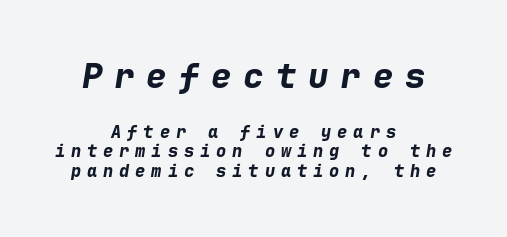
{"italic": "yes", "lean": "right", "slant_degrees": 9, "bold": "yes", "weight": "bold", "width": "normal", "stroke_contrast": "low", "x_height": "medium", "monospaced": "yes", "underline": "no", "align": "center", "line_spacing_ratio": 1.16, "letter_spacing": "wide", "letter_spacing_em": 0.35, "larger_block": "first", "size_ratio": 2.0, "glyph_px": 34}
